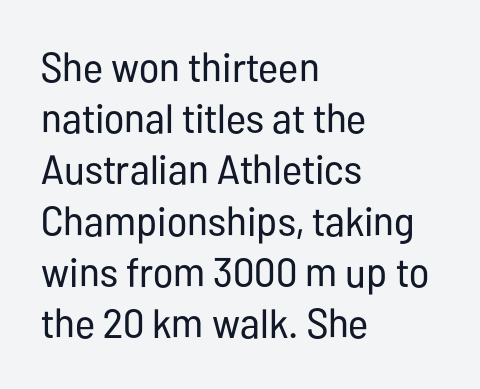
The image shows 41 px regular-weight, condensed sans-serif type, upright; set left-aligned, normal line spacing (1.25x), normal letter spacing, not underlined; low stroke contrast and a medium x-height.
